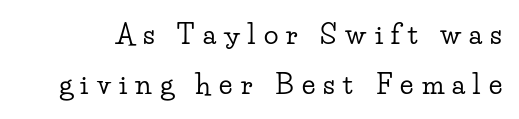
The image shows 27 px text type, upright; set line spacing 1.86x, unusually wide letter spacing (+0.31 em), not underlined.
